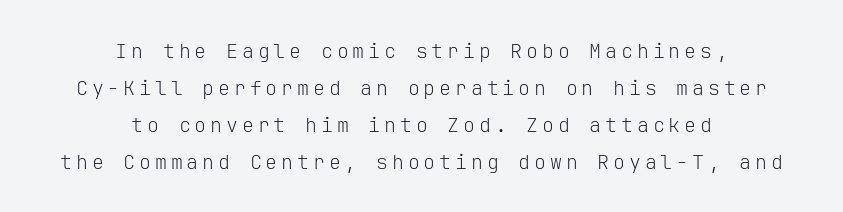
The image shows 20 px text type, upright; set centered, line spacing 1.85x, not underlined.
